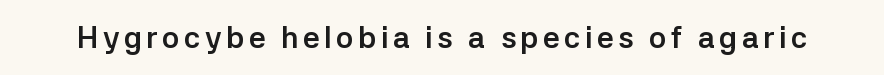
The image shows 30 px semibold sans-serif type, upright; set not underlined; low stroke contrast and a medium x-height.
